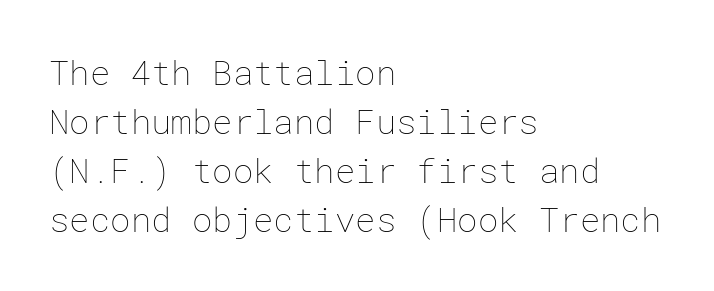
The image shows 34 px thin type, upright; set left-aligned, normal line spacing (1.44x), normal letter spacing, not underlined; low stroke contrast and a medium x-height.
